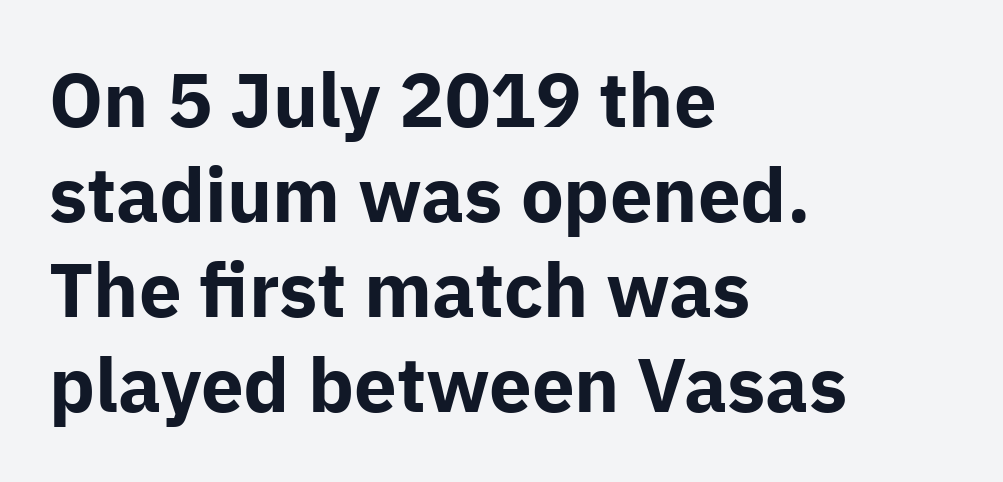
Q: Is the text bold? A: Yes.
Q: Is the text italic (slanted)? A: No, it is upright.
Q: Is the typeface a serif or a sans-serif typeface? A: Sans-serif.
Q: Is the text underlined? A: No.
Q: How is the paragraph aligned? A: Left-aligned.
Q: Is the spacing between letters normal or unusually wide? A: Normal.
Q: Is the spacing between lines tight, normal or loose? A: Normal.
Q: Width (condensed, normal, or wide)? A: Normal.
Q: Stroke contrast? A: Low.
Q: x-height? A: Medium.
Q: Monospaced? A: No.
